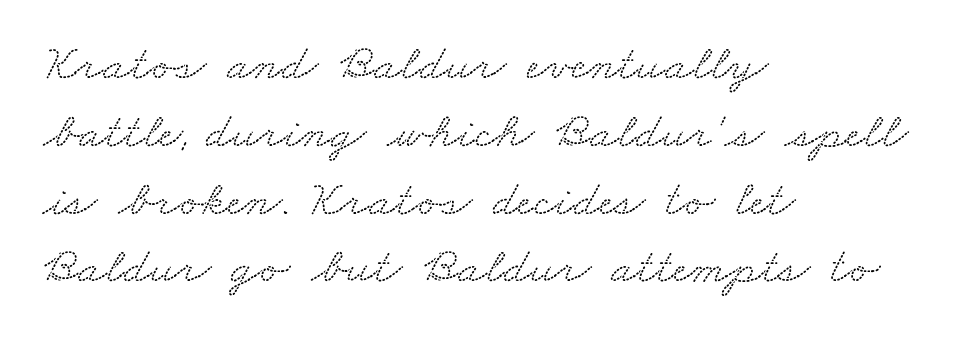
The image shows 51 px wide type; set left-aligned, normal line spacing (1.33x), normal letter spacing, not underlined; low stroke contrast and a small x-height.
